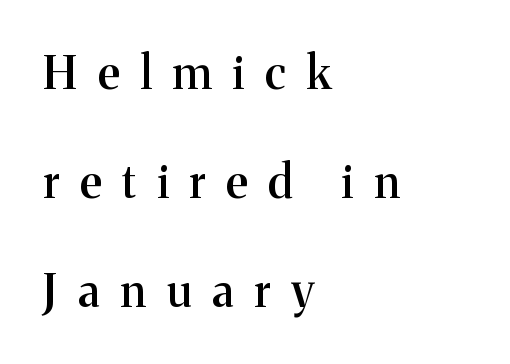
The image shows 46 px semibold serif type, upright; set left-aligned, loose line spacing (2.37x), unusually wide letter spacing (+0.45 em), not underlined; medium stroke contrast and a medium x-height.
